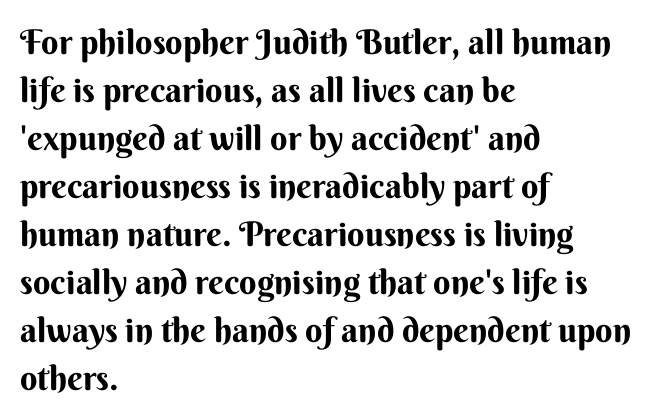
The glyphs are unaccompanied by any horizontal stroke below them. Character widths vary here, with narrow letters taking less room than wide ones. The designer left line spacing at the default. These lines stack with their left ends in a neat column. The lettering stays uniformly vertical, giving the passage a roman look.
